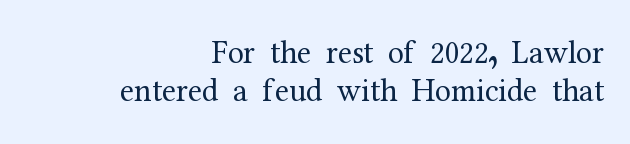
Q: Is the text bold? A: No.
Q: Is the text italic (slanted)? A: No, it is upright.
Q: Is the typeface a serif or a sans-serif typeface? A: Serif.
Q: Is the text underlined? A: No.
Q: How is the paragraph aligned? A: Right-aligned.
Q: Is the spacing between letters normal or unusually wide? A: Normal.
Q: Width (condensed, normal, or wide)? A: Normal.
Q: Stroke contrast? A: Medium.
Q: x-height? A: Medium.
Q: Monospaced? A: No.
